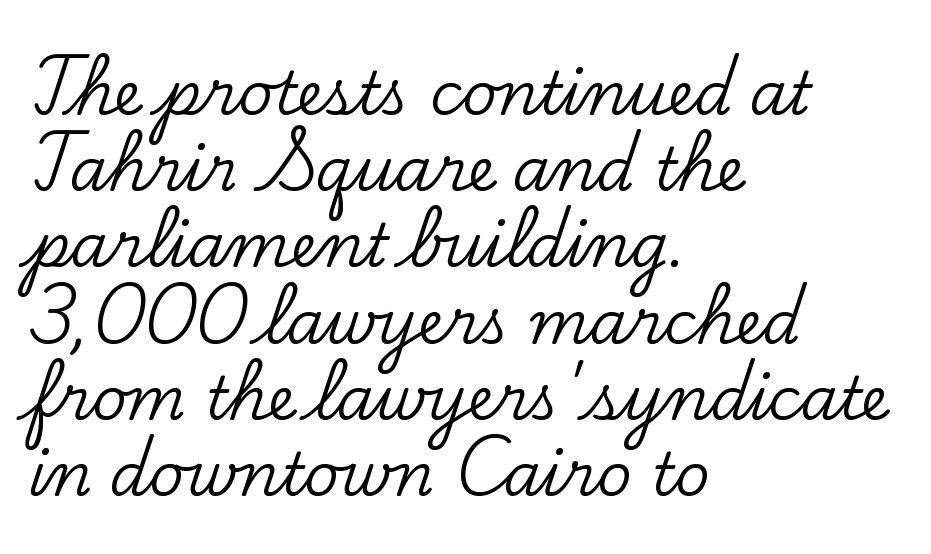
Q: Is the text italic (slanted)? A: Yes.
Q: Is the typeface a serif or a sans-serif typeface? A: Serif.
Q: Is the text underlined? A: No.
Q: How is the paragraph aligned? A: Left-aligned.
Q: Is the spacing between letters normal or unusually wide? A: Normal.
Q: Is the spacing between lines tight, normal or loose? A: Normal.
Q: Width (condensed, normal, or wide)? A: Normal.
Q: Stroke contrast? A: Low.
Q: x-height? A: Small.
Q: Monospaced? A: No.
